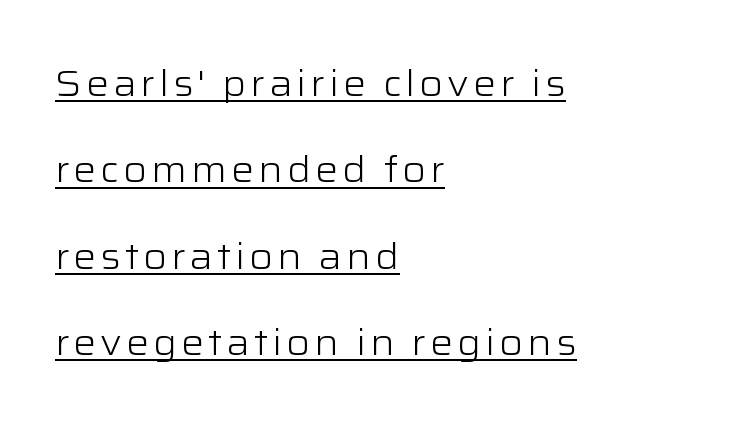
{"serif": "no", "italic": "no", "bold": "no", "weight": "light", "width": "wide", "stroke_contrast": "low", "x_height": "medium", "monospaced": "no", "underline": "yes", "align": "left", "line_spacing": "loose", "line_spacing_ratio": 2.4, "glyph_px": 36}
